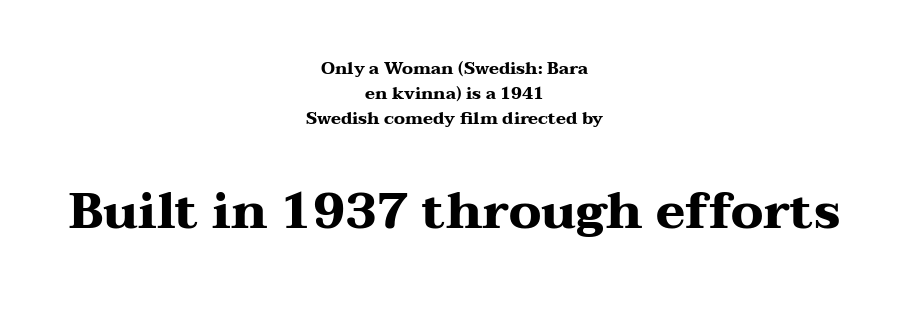
Notice how the stems are strictly vertical — no italics here. Does extra space separate the letters? No, they use regular spacing. You could not count columns in this text — the font is proportionally spaced. Old-style or modern, the face here clearly has serifs.
